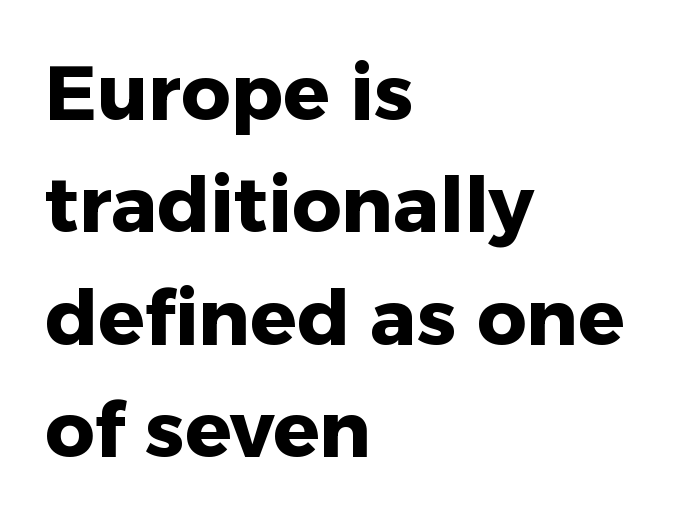
Q: Is the text bold? A: Yes.
Q: Is the text italic (slanted)? A: No, it is upright.
Q: Is the typeface a serif or a sans-serif typeface? A: Sans-serif.
Q: Is the text underlined? A: No.
Q: How is the paragraph aligned? A: Left-aligned.
Q: Is the spacing between letters normal or unusually wide? A: Normal.
Q: Is the spacing between lines tight, normal or loose? A: Normal.
Q: Width (condensed, normal, or wide)? A: Normal.
Q: Stroke contrast? A: Low.
Q: x-height? A: Medium.
Q: Monospaced? A: No.
